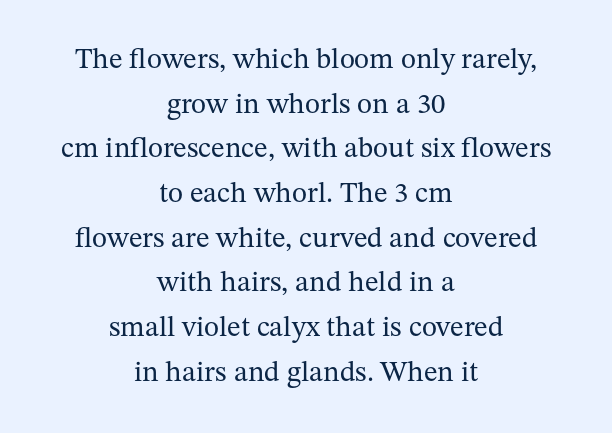
The image shows 29 px regular-weight serif type, upright; set centered, normal line spacing (1.54x), normal letter spacing, not underlined; medium stroke contrast and a medium x-height.
